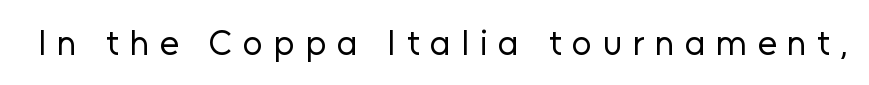
The image shows 35 px regular-weight sans-serif type, upright; set unusually wide letter spacing (+0.3 em), not underlined; low stroke contrast and a medium x-height.
